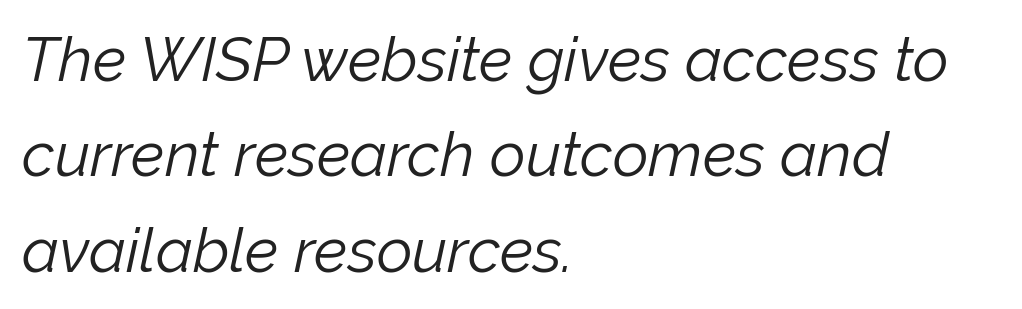
Is the letter spacing exaggerated? No — it looks like the ordinary default. Note the varied advance widths — an 'i' is clearly narrower than an 'm'. Each new line begins a customary step beneath the previous one. Compared with a centered layout, this one pins lines to the left instead. The face used here has a pronounced slope to its letters.
